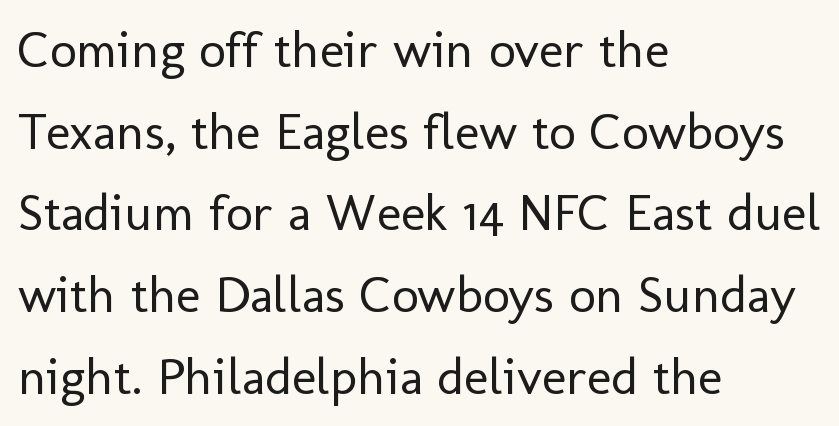
Q: Is the text bold? A: No.
Q: Is the text italic (slanted)? A: No, it is upright.
Q: Is the typeface a serif or a sans-serif typeface? A: Sans-serif.
Q: Is the text underlined? A: No.
Q: How is the paragraph aligned? A: Left-aligned.
Q: Is the spacing between letters normal or unusually wide? A: Normal.
Q: Is the spacing between lines tight, normal or loose? A: Normal.
Q: Width (condensed, normal, or wide)? A: Normal.
Q: Stroke contrast? A: Low.
Q: x-height? A: Medium.
Q: Monospaced? A: No.
